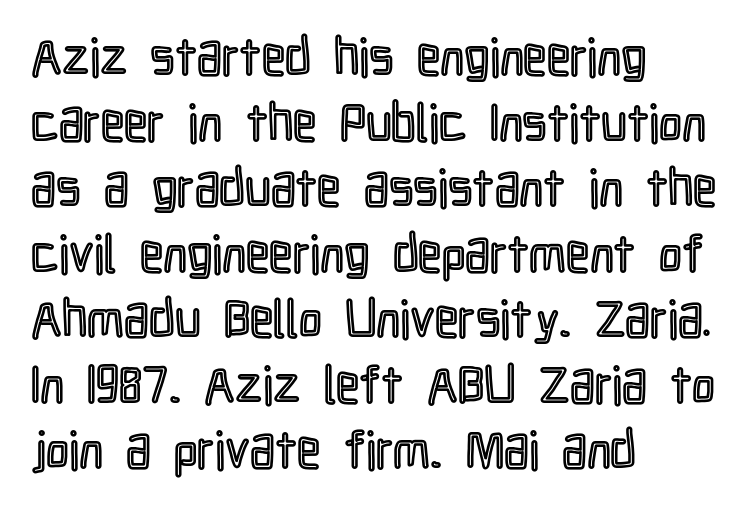
{"italic": "no", "width": "condensed", "x_height": "medium", "monospaced": "no", "underline": "no", "align": "left", "line_spacing": "normal", "line_spacing_ratio": 1.26, "letter_spacing": "normal", "letter_spacing_em": 0.0, "glyph_px": 52}
